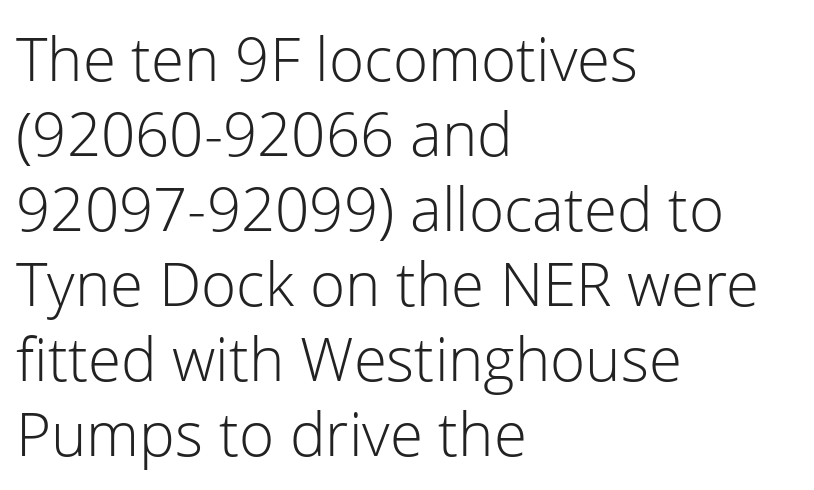
You could not count columns in this text — the font is proportionally spaced. Underline: absent. The designer left line spacing at the default. Nope, not italic — everything's standing straight. Each line starts at the same left margin while the right side varies. Nope, no serifs anywhere on these letters.
